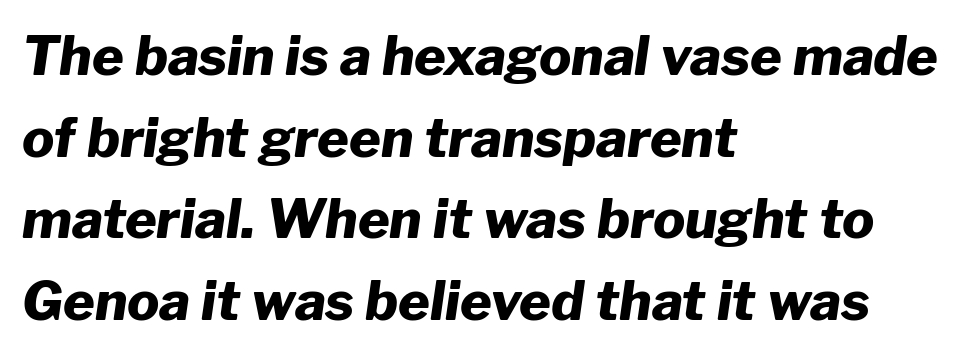
Q: Is the text bold? A: Yes.
Q: Is the text italic (slanted)? A: Yes, it leans right by about 8 degrees.
Q: Is the text underlined? A: No.
Q: How is the paragraph aligned? A: Left-aligned.
Q: Is the spacing between letters normal or unusually wide? A: Normal.
Q: Is the spacing between lines tight, normal or loose? A: Normal.
Q: Width (condensed, normal, or wide)? A: Normal.
Q: Stroke contrast? A: Low.
Q: x-height? A: Medium.
Q: Monospaced? A: No.
